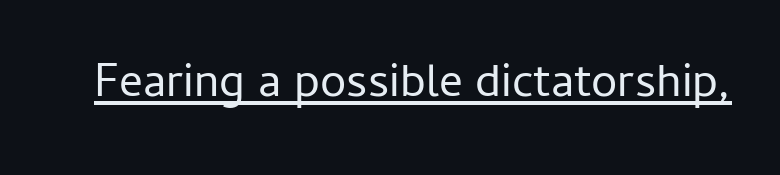
{"serif": "no", "italic": "no", "bold": "no", "weight": "regular", "width": "normal", "stroke_contrast": "low", "x_height": "medium", "monospaced": "no", "underline": "yes", "letter_spacing": "normal", "letter_spacing_em": 0.0, "glyph_px": 47}
